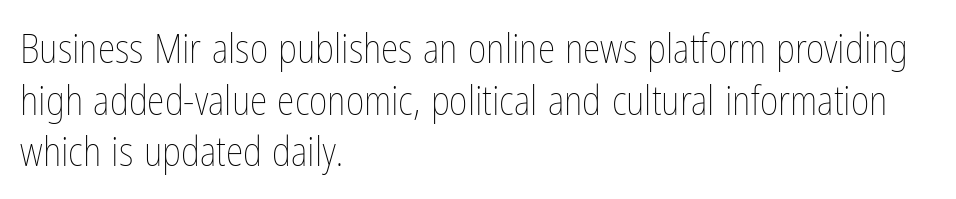
A bare baseline throughout the passage. The gaps between neighbouring characters are ordinary and unremarkable. Weight: not bold — regular or lighter. Spacing verdict: proportional, widths tailored to each character. The letters stand straight up with perfectly vertical stems.
